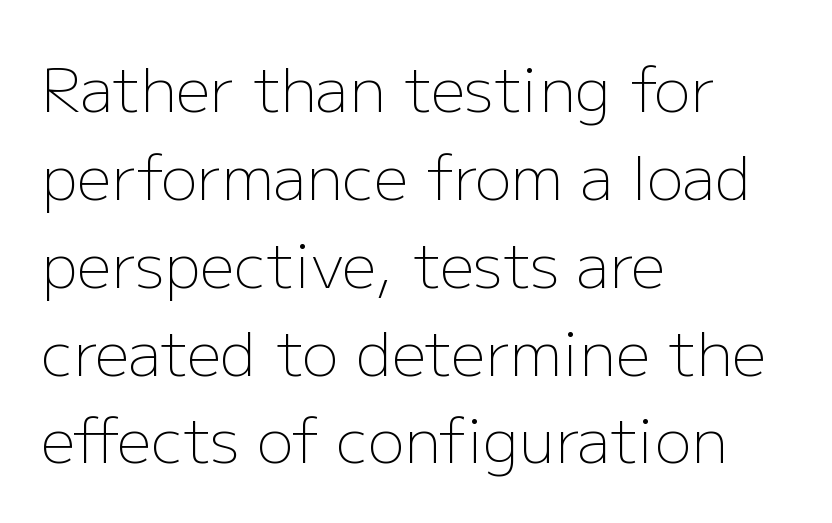
Q: Is the text bold? A: No.
Q: Is the text italic (slanted)? A: No, it is upright.
Q: Is the typeface a serif or a sans-serif typeface? A: Sans-serif.
Q: Is the text underlined? A: No.
Q: How is the paragraph aligned? A: Left-aligned.
Q: Is the spacing between letters normal or unusually wide? A: Normal.
Q: Is the spacing between lines tight, normal or loose? A: Normal.
Q: Width (condensed, normal, or wide)? A: Normal.
Q: Stroke contrast? A: Low.
Q: x-height? A: Medium.
Q: Monospaced? A: No.
